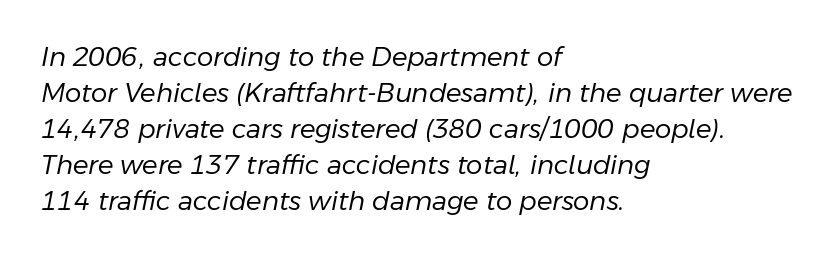
Q: Is the text bold? A: No.
Q: Is the text italic (slanted)? A: Yes, it leans right by about 11 degrees.
Q: Is the text underlined? A: No.
Q: How is the paragraph aligned? A: Left-aligned.
Q: Is the spacing between letters normal or unusually wide? A: Normal.
Q: Is the spacing between lines tight, normal or loose? A: Normal.
